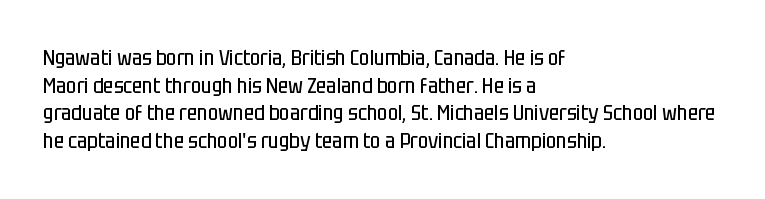
{"italic": "no", "bold": "no", "underline": "no", "align": "left", "line_spacing": "normal", "line_spacing_ratio": 1.26, "letter_spacing": "normal", "letter_spacing_em": 0.0, "glyph_px": 22}
